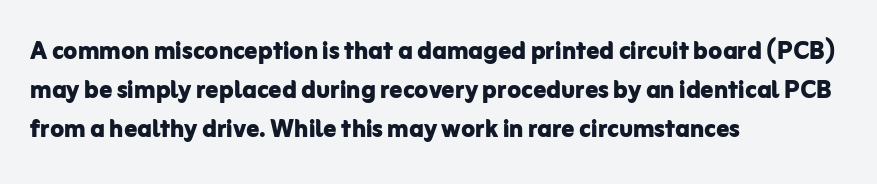
The image shows 32 px bold sans-serif type, upright; set left-aligned, line spacing 1.22x, normal letter spacing, not underlined; low stroke contrast and a medium x-height.
